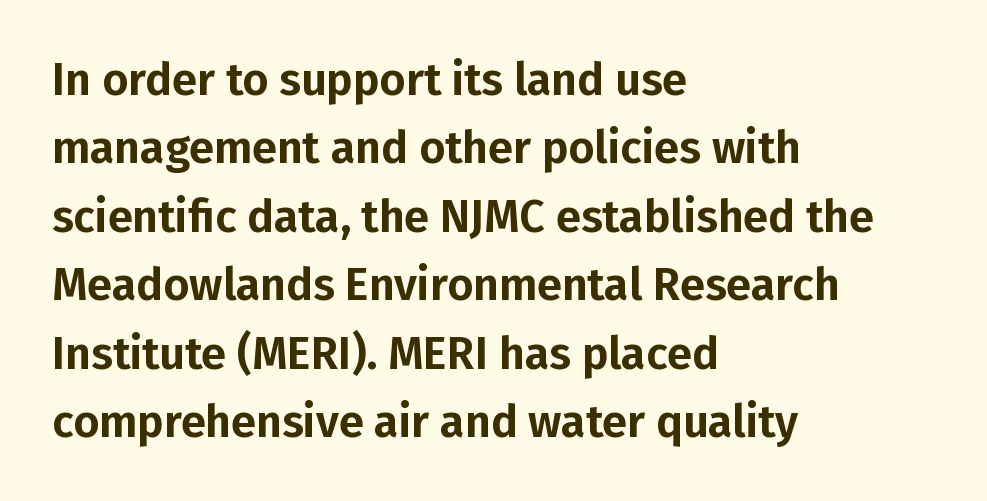
{"serif": "no", "italic": "no", "width": "normal", "stroke_contrast": "low", "x_height": "medium", "monospaced": "no", "underline": "no", "align": "left", "line_spacing": "normal", "line_spacing_ratio": 1.52, "letter_spacing": "normal", "letter_spacing_em": 0.0, "glyph_px": 45}
